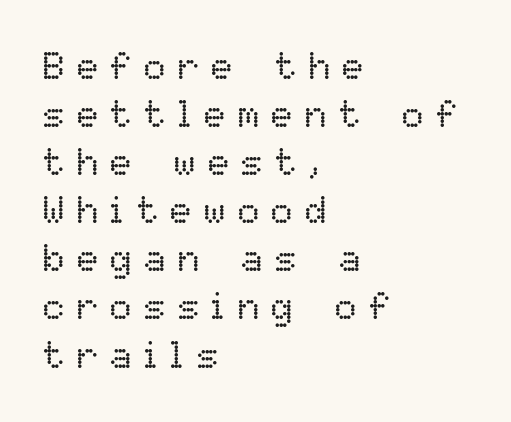
{"italic": "no", "bold": "no", "weight": "regular", "width": "normal", "stroke_contrast": "low", "x_height": "medium", "monospaced": "no", "underline": "no", "align": "left", "line_spacing": "normal", "line_spacing_ratio": 1.3, "letter_spacing": "wide", "letter_spacing_em": 0.31, "glyph_px": 37}
